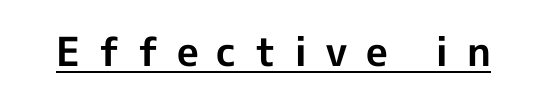
Q: Is the text bold? A: Yes.
Q: Is the text italic (slanted)? A: No, it is upright.
Q: Is the typeface a serif or a sans-serif typeface? A: Sans-serif.
Q: Is the text underlined? A: Yes.
Q: Is the spacing between letters normal or unusually wide? A: Unusually wide.
Q: Width (condensed, normal, or wide)? A: Normal.
Q: x-height? A: Medium.
Q: Monospaced? A: No.
